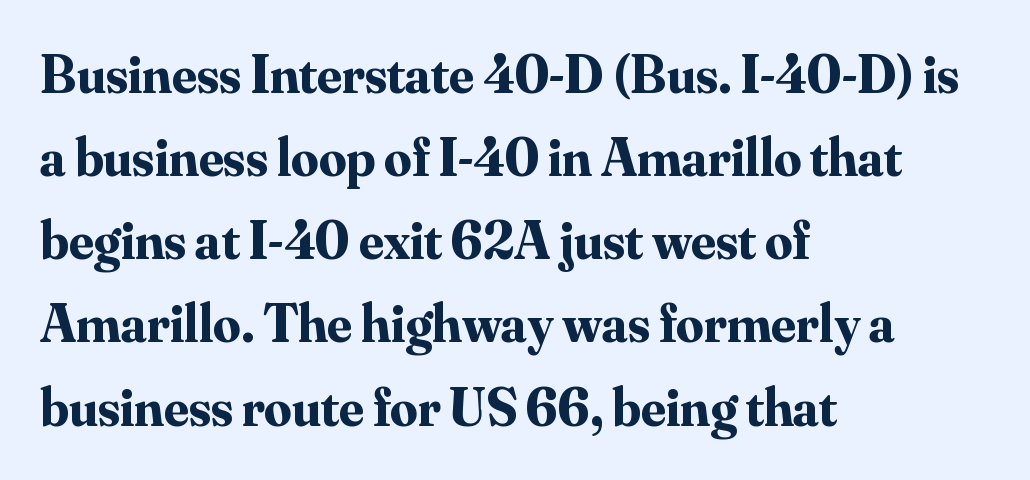
Q: Is the text bold? A: Yes.
Q: Is the text italic (slanted)? A: No, it is upright.
Q: Is the typeface a serif or a sans-serif typeface? A: Serif.
Q: Is the text underlined? A: No.
Q: How is the paragraph aligned? A: Left-aligned.
Q: Is the spacing between letters normal or unusually wide? A: Normal.
Q: Is the spacing between lines tight, normal or loose? A: Normal.
Q: Width (condensed, normal, or wide)? A: Normal.
Q: Stroke contrast? A: Medium.
Q: x-height? A: Small.
Q: Monospaced? A: No.
